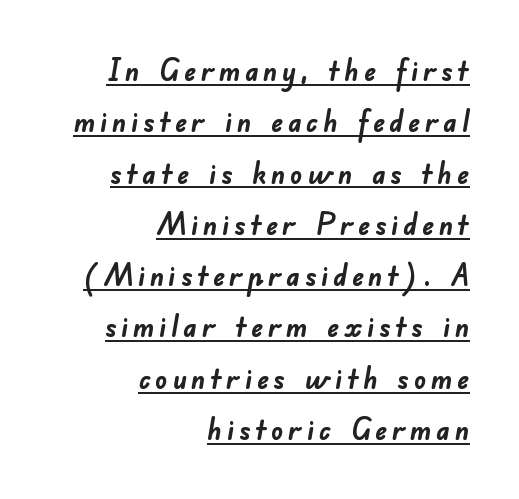
Q: Is the text bold? A: Yes.
Q: Is the typeface a serif or a sans-serif typeface? A: Sans-serif.
Q: Is the text underlined? A: Yes.
Q: How is the paragraph aligned? A: Right-aligned.
Q: Width (condensed, normal, or wide)? A: Normal.
Q: Stroke contrast? A: Low.
Q: x-height? A: Small.
Q: Monospaced? A: No.
